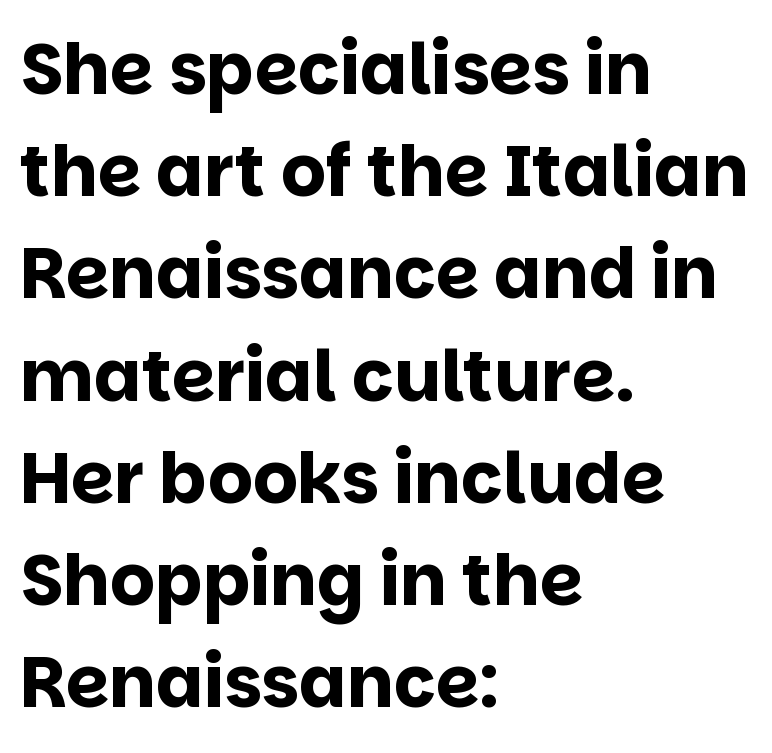
Q: Is the text bold? A: Yes.
Q: Is the text italic (slanted)? A: No, it is upright.
Q: Is the typeface a serif or a sans-serif typeface? A: Sans-serif.
Q: Is the text underlined? A: No.
Q: How is the paragraph aligned? A: Left-aligned.
Q: Is the spacing between letters normal or unusually wide? A: Normal.
Q: Is the spacing between lines tight, normal or loose? A: Normal.
Q: Width (condensed, normal, or wide)? A: Normal.
Q: Stroke contrast? A: Low.
Q: x-height? A: Large.
Q: Monospaced? A: No.
